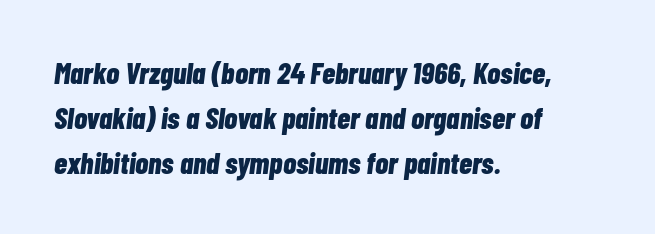
Each letter keeps its own natural width here, so spacing adapts to shape. Words float on clear page, feet unadorned. Spacing between characters is what you'd get straight out of the box. The specimen reads as italic at a glance. The strokes are fattened all the way to bold.
